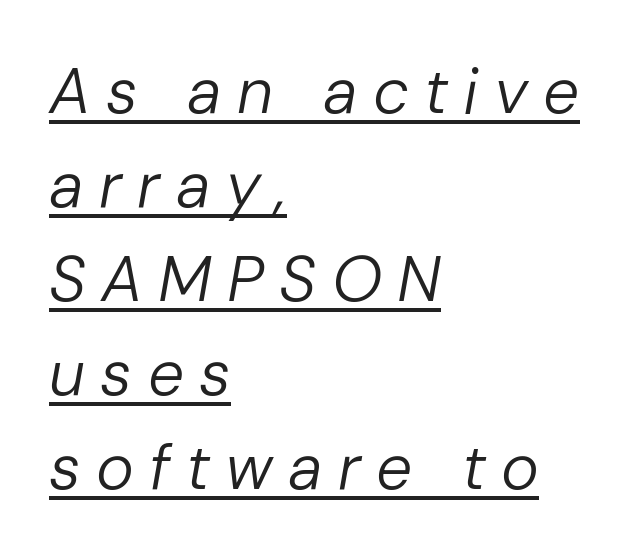
Q: Is the text bold? A: No.
Q: Is the text italic (slanted)? A: Yes, it leans right by about 10 degrees.
Q: Is the text underlined? A: Yes.
Q: How is the paragraph aligned? A: Left-aligned.
Q: Is the spacing between letters normal or unusually wide? A: Unusually wide.
Q: Is the spacing between lines tight, normal or loose? A: Normal.
Q: Width (condensed, normal, or wide)? A: Normal.
Q: Stroke contrast? A: Low.
Q: x-height? A: Medium.
Q: Monospaced? A: No.
